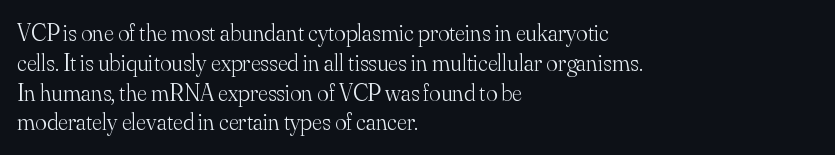
If you drew a line through each stem, it would be perfectly vertical. Tracking value appears to be zero — textbook default spacing. The rag falls on the right side of this text block. The face looks like a standard text weight, possibly lighter. The string is rendered with underlining switched off.
